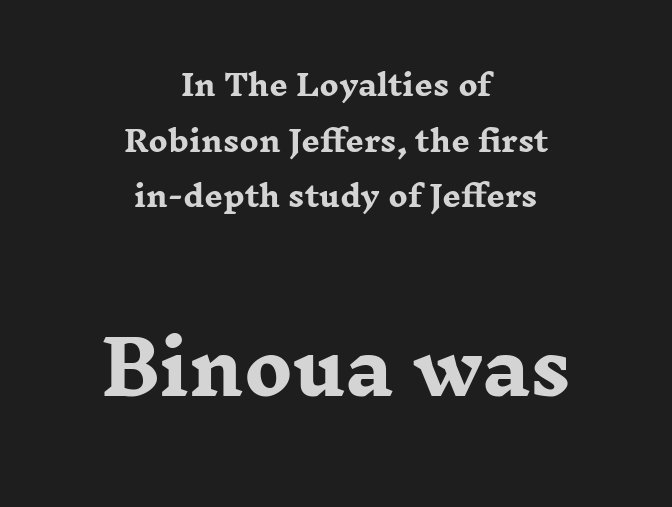
{"serif": "yes", "italic": "no", "bold": "yes", "weight": "heavy", "width": "wide", "stroke_contrast": "low", "x_height": "medium", "monospaced": "no", "underline": "no", "align": "center", "line_spacing": "loose", "line_spacing_ratio": 1.92, "letter_spacing": "normal", "letter_spacing_em": 0.0, "larger_block": "second", "size_ratio": 2.52, "glyph_px": 73}
